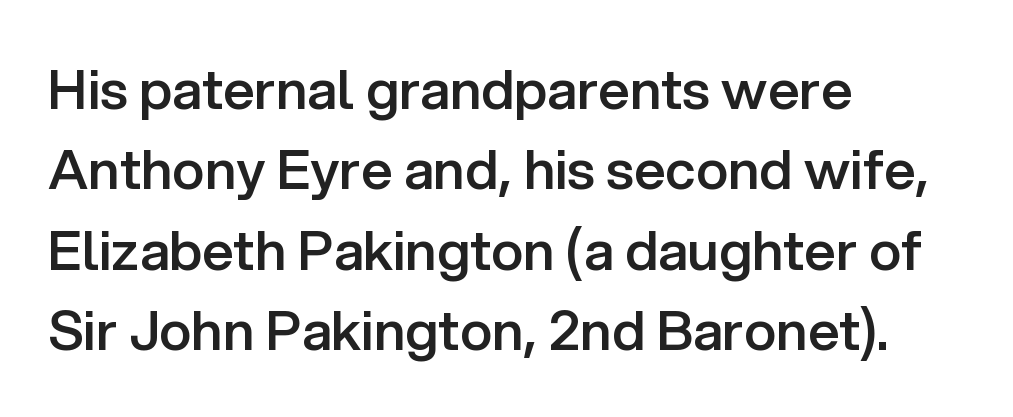
The lines in this sample share a left origin and differ only in where they stop. Descenders hang freely into open space. This sample uses an upright cut, with every glyph sitting square on the baseline. A fair bit of extra ink — the face is semibold, not bold. Serif or sans? Sans — the stroke terminals are bare. Do the characters align in a grid? No, the font is proportional.
